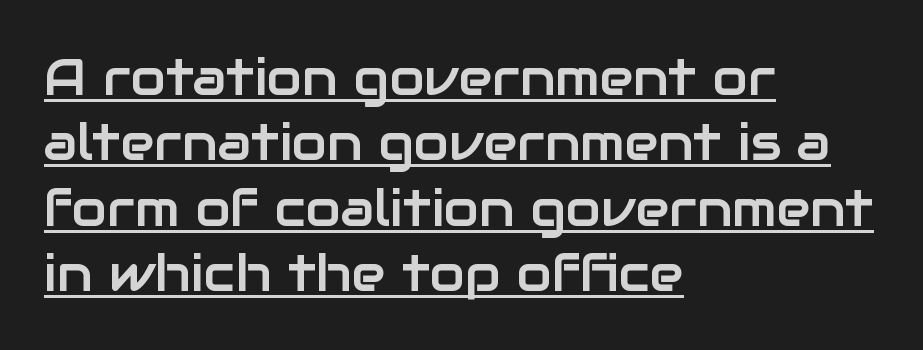
The image shows 51 px sans-serif type, upright; set left-aligned, normal line spacing (1.28x), normal letter spacing, underlined; low stroke contrast and a medium x-height.
